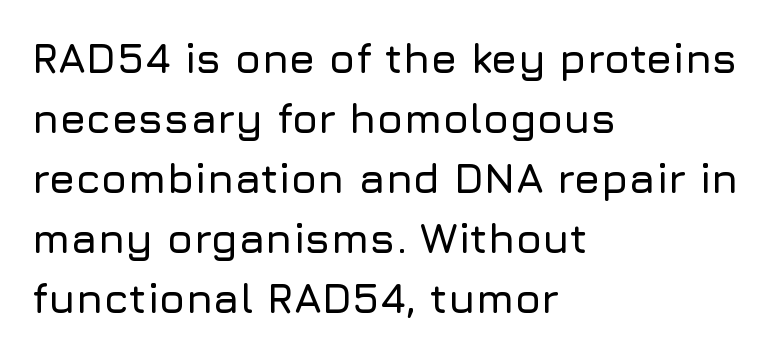
Q: Is the text italic (slanted)? A: No, it is upright.
Q: Is the typeface a serif or a sans-serif typeface? A: Sans-serif.
Q: Is the text underlined? A: No.
Q: How is the paragraph aligned? A: Left-aligned.
Q: Is the spacing between letters normal or unusually wide? A: Normal.
Q: Is the spacing between lines tight, normal or loose? A: Normal.
Q: Width (condensed, normal, or wide)? A: Normal.
Q: Stroke contrast? A: Low.
Q: x-height? A: Medium.
Q: Monospaced? A: No.
